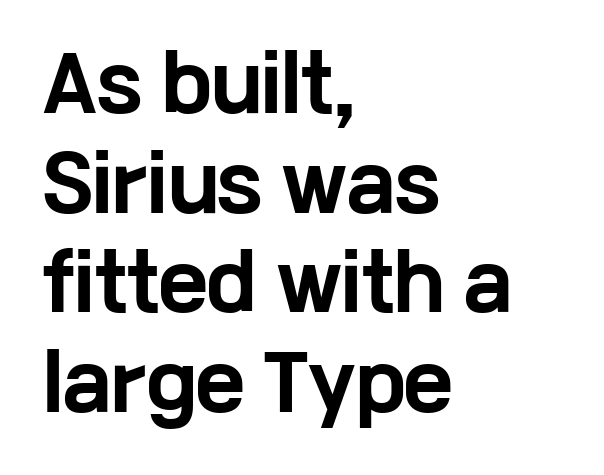
The image shows 75 px bold, wide sans-serif type, upright; set left-aligned, normal line spacing (1.33x), normal letter spacing, not underlined; low stroke contrast and a medium x-height.
